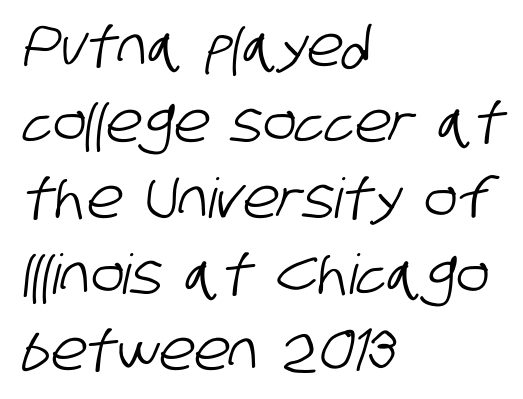
The image shows 55 px condensed sans-serif type; set left-aligned, normal line spacing (1.38x), normal letter spacing, not underlined; low stroke contrast and a large x-height.
